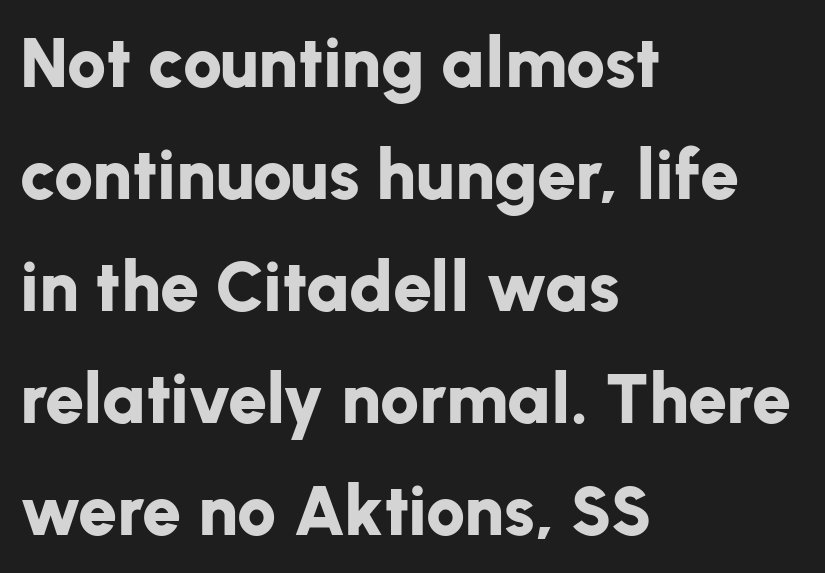
Q: Is the text bold? A: Yes.
Q: Is the text italic (slanted)? A: No, it is upright.
Q: Is the typeface a serif or a sans-serif typeface? A: Sans-serif.
Q: Is the text underlined? A: No.
Q: How is the paragraph aligned? A: Left-aligned.
Q: Is the spacing between letters normal or unusually wide? A: Normal.
Q: Is the spacing between lines tight, normal or loose? A: Normal.
Q: Width (condensed, normal, or wide)? A: Normal.
Q: Stroke contrast? A: Low.
Q: x-height? A: Medium.
Q: Monospaced? A: No.
